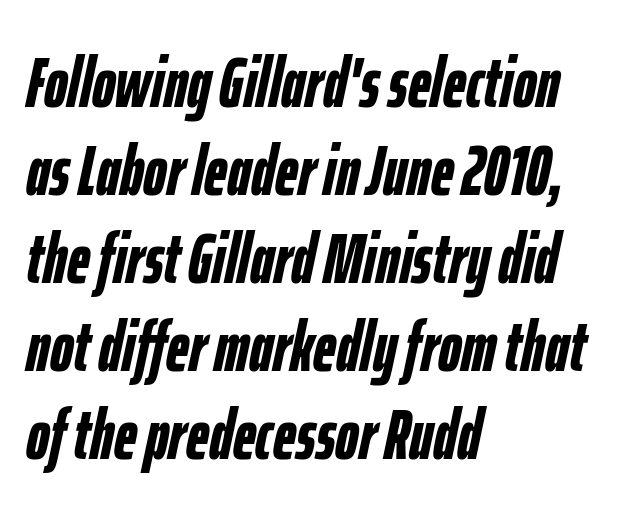
The image shows 71 px semibold, condensed type, italic (leaning right); set left-aligned, line spacing 1.24x, normal letter spacing, not underlined; low stroke contrast and a medium x-height.
